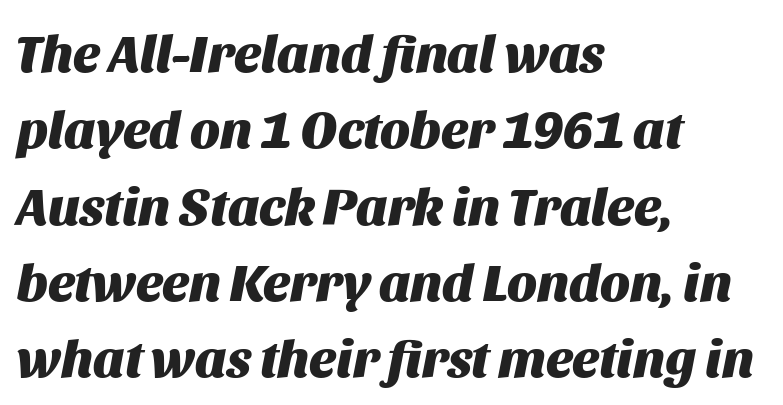
{"italic": "yes", "lean": "right", "slant_degrees": 11, "bold": "yes", "weight": "heavy", "width": "normal", "stroke_contrast": "medium", "x_height": "large", "monospaced": "no", "underline": "no", "align": "left", "line_spacing": "normal", "line_spacing_ratio": 1.44, "letter_spacing": "normal", "letter_spacing_em": 0.0, "glyph_px": 53}
